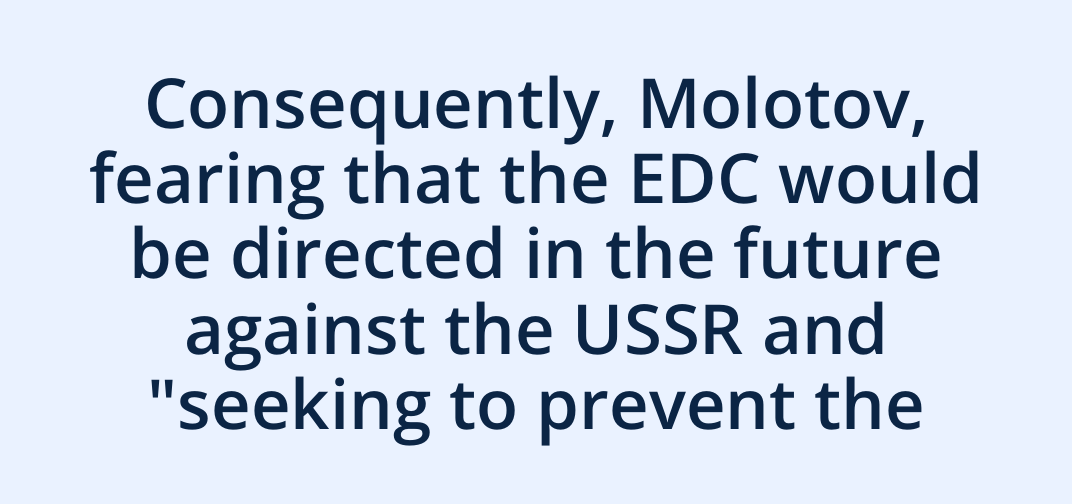
The image shows 69 px semibold sans-serif type, upright; set centered, tight line spacing (1.09x), normal letter spacing, not underlined; low stroke contrast and a medium x-height.
